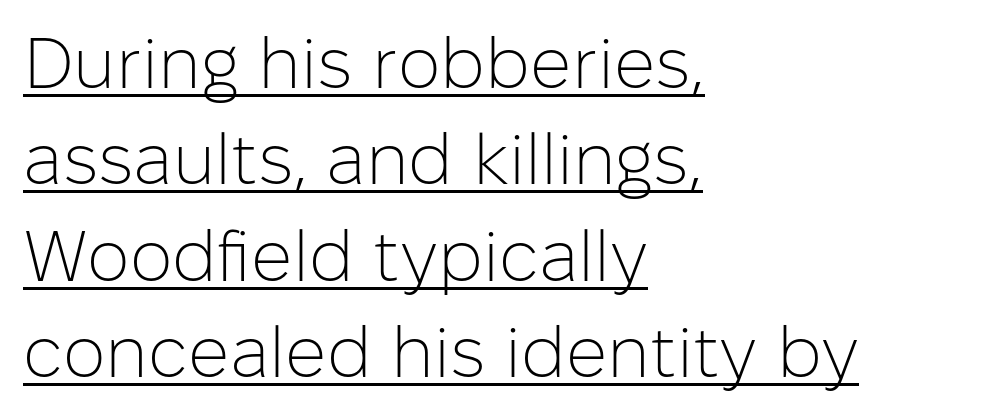
The image shows 72 px light sans-serif type, upright; set left-aligned, normal line spacing (1.34x), normal letter spacing, underlined; low stroke contrast and a medium x-height.
